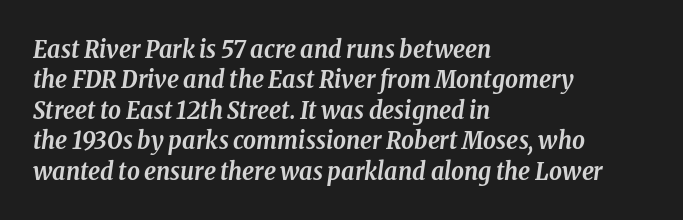
{"italic": "yes", "lean": "right", "slant_degrees": 8, "bold": "yes", "underline": "no", "align": "left", "line_spacing_ratio": 1.22, "letter_spacing": "normal", "letter_spacing_em": 0.0, "glyph_px": 25}
